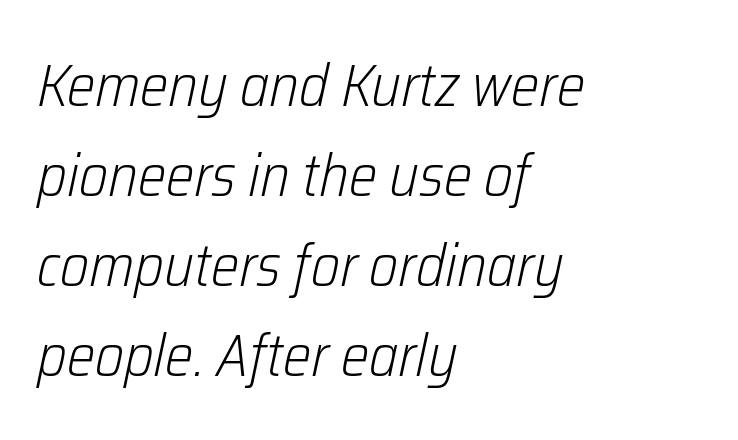
{"italic": "yes", "lean": "right", "slant_degrees": 12, "bold": "no", "weight": "light", "width": "condensed", "stroke_contrast": "low", "x_height": "medium", "monospaced": "no", "underline": "no", "align": "left", "line_spacing": "normal", "line_spacing_ratio": 1.5, "letter_spacing": "normal", "letter_spacing_em": 0.0, "glyph_px": 60}
